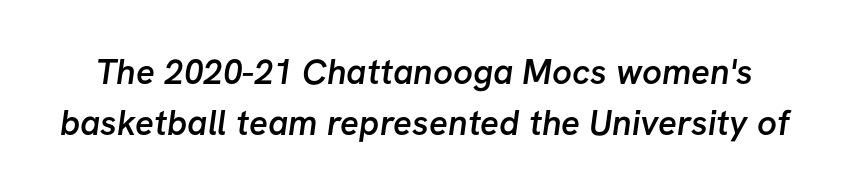
{"serif": "no", "bold": "semi", "weight": "semibold", "width": "normal", "stroke_contrast": "low", "x_height": "medium", "monospaced": "no", "underline": "no", "line_spacing": "normal", "line_spacing_ratio": 1.46, "letter_spacing": "normal", "letter_spacing_em": 0.0, "glyph_px": 35}
